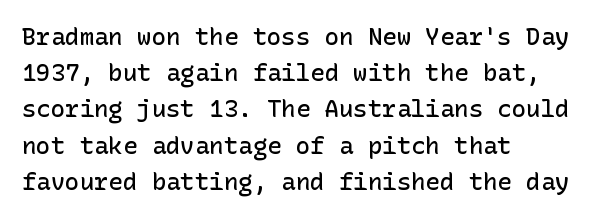
Quick note: not italic, upright. The baseline area is clear. Short and long lines alike share a common starting point at left. Students, observe: this is what conventionally led text looks like.
